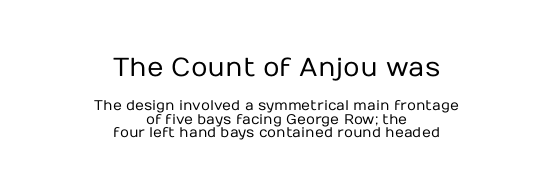
The image shows 26 px text type, upright; set centered, tight line spacing (0.95x), normal letter spacing, not underlined; the first (top) block is 1.86x larger.
